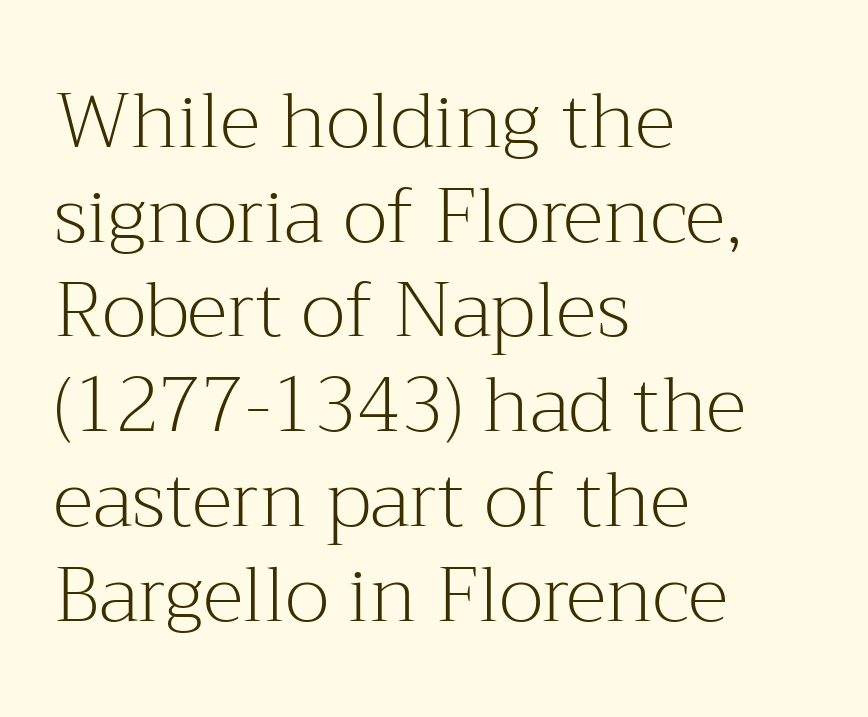
{"serif": "yes", "italic": "no", "bold": "no", "weight": "light", "width": "normal", "stroke_contrast": "medium", "x_height": "medium", "monospaced": "no", "underline": "no", "align": "left", "line_spacing_ratio": 1.23, "letter_spacing": "normal", "letter_spacing_em": 0.0, "glyph_px": 77}
